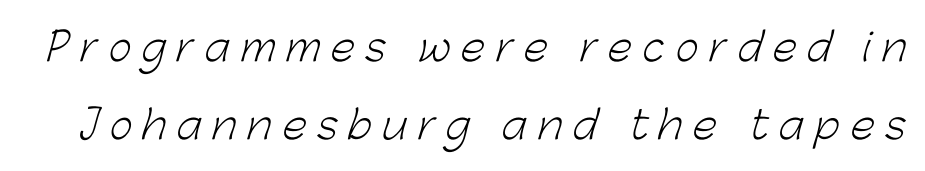
Q: Is the text bold? A: No.
Q: Is the typeface a serif or a sans-serif typeface? A: Sans-serif.
Q: Is the text underlined? A: No.
Q: Is the spacing between letters normal or unusually wide? A: Unusually wide.
Q: Is the spacing between lines tight, normal or loose? A: Loose.
Q: Width (condensed, normal, or wide)? A: Normal.
Q: Stroke contrast? A: Low.
Q: x-height? A: Medium.
Q: Monospaced? A: No.
